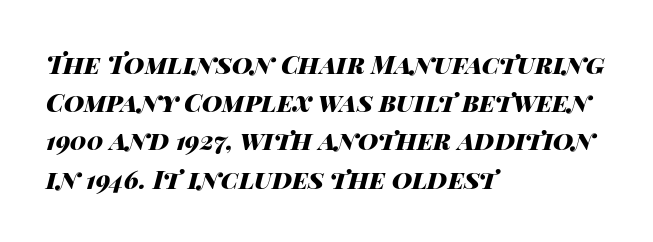
Q: Is the text bold? A: Yes.
Q: Is the text italic (slanted)? A: Yes, it leans right by about 14 degrees.
Q: Is the text underlined? A: No.
Q: How is the paragraph aligned? A: Left-aligned.
Q: Is the spacing between letters normal or unusually wide? A: Normal.
Q: Is the spacing between lines tight, normal or loose? A: Normal.
